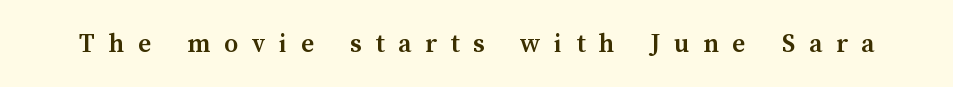
{"italic": "no", "bold": "yes", "weight": "semibold", "width": "normal", "stroke_contrast": "medium", "x_height": "medium", "monospaced": "no", "underline": "no", "letter_spacing": "wide", "letter_spacing_em": 0.49, "glyph_px": 28}
